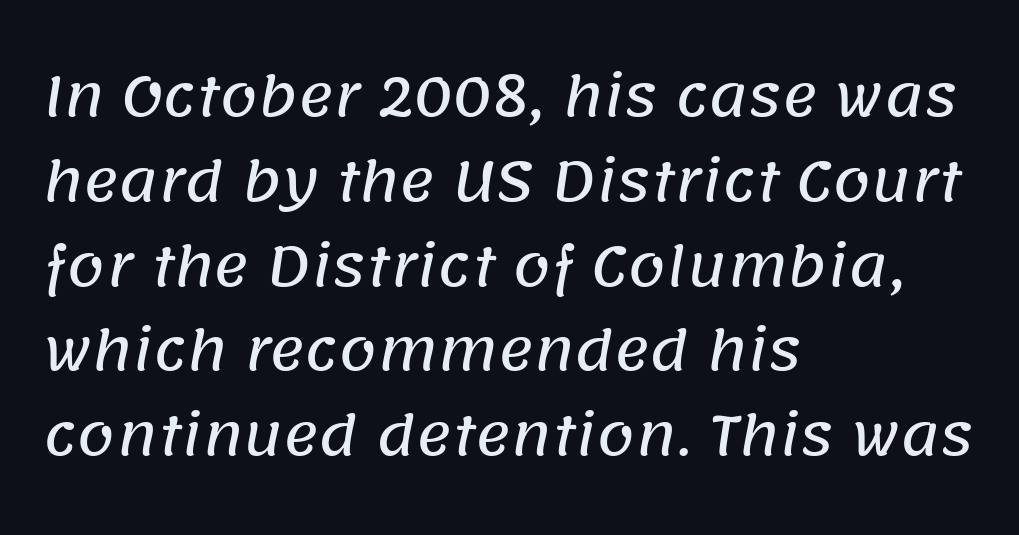
The image shows 54 px sans-serif type; set left-aligned, normal line spacing (1.57x), normal letter spacing, not underlined; low stroke contrast and a large x-height.
